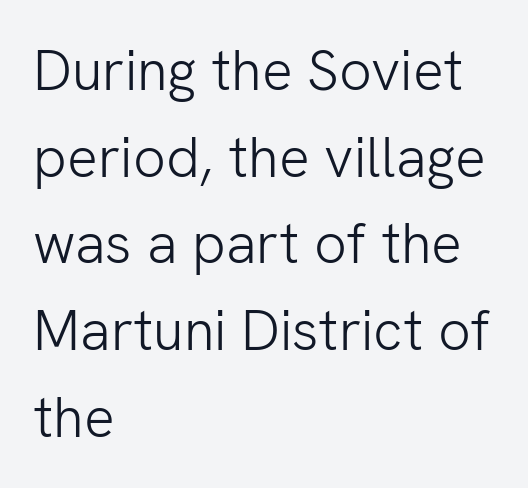
The image shows 57 px light sans-serif type, upright; set left-aligned, normal line spacing (1.52x), normal letter spacing, not underlined; low stroke contrast and a medium x-height.
